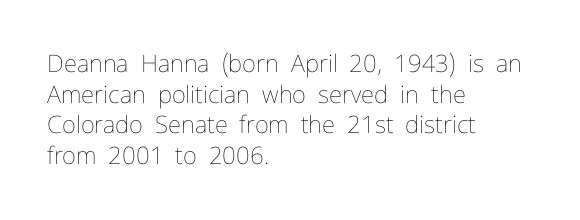
Is the type heavy? It reads as light-to-regular instead. Leftover space on each line is placed entirely after the last word. Characters follow at the spacing the type designer built in. The passage shown stacks its lines at a standard gap.
